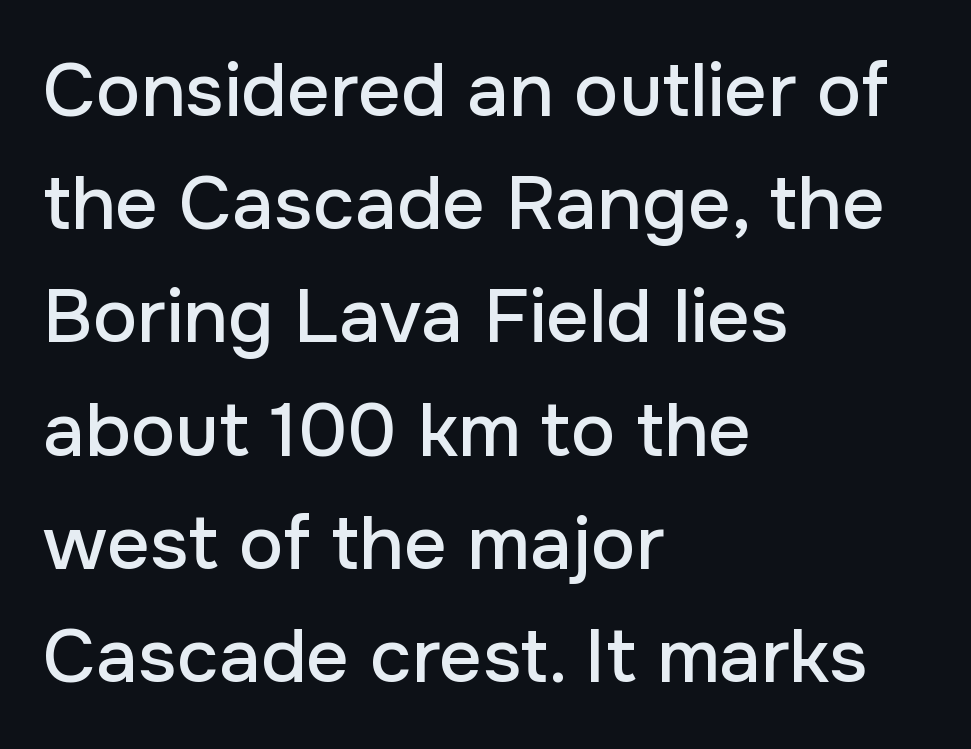
The image shows 75 px sans-serif type, upright; set left-aligned, normal line spacing (1.51x), normal letter spacing, not underlined; low stroke contrast and a medium x-height.
